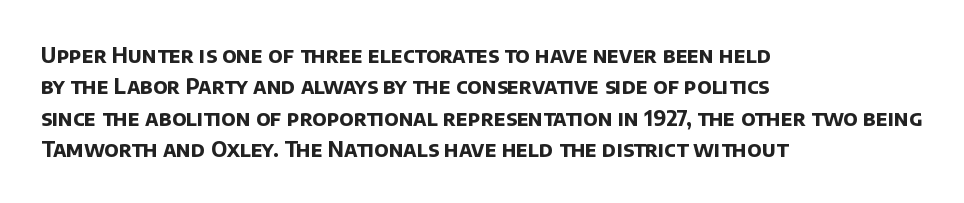
The image shows 21 px bold type; set left-aligned, normal line spacing (1.49x), normal letter spacing, not underlined.
